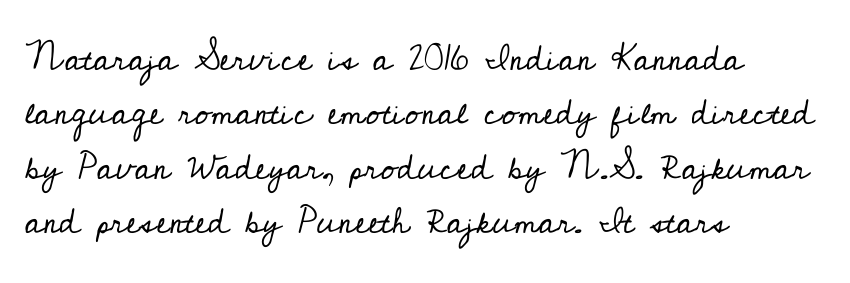
The image shows 36 px regular-weight serif type; set left-aligned, normal line spacing (1.51x), normal letter spacing, not underlined; low stroke contrast and a small x-height.
